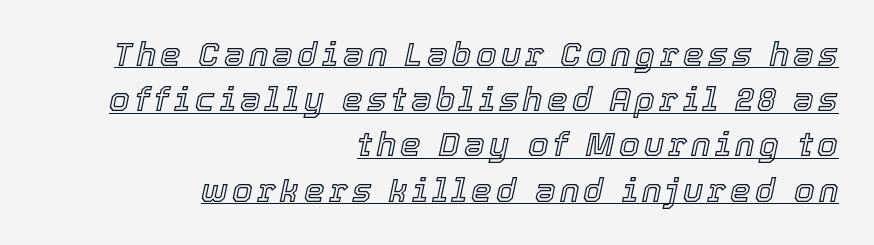
The image shows 33 px text type, italic (leaning right); set right-aligned, normal line spacing (1.37x), underlined; a medium x-height.
